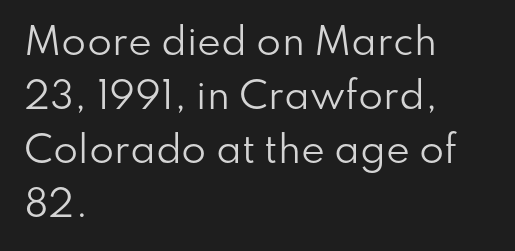
{"serif": "no", "italic": "no", "bold": "no", "weight": "regular", "width": "normal", "stroke_contrast": "low", "x_height": "small", "monospaced": "no", "underline": "no", "align": "left", "line_spacing": "normal", "line_spacing_ratio": 1.5, "letter_spacing": "normal", "letter_spacing_em": 0.0, "glyph_px": 36}
